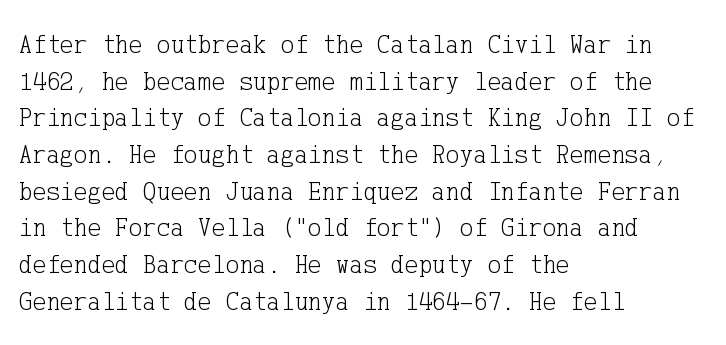
In CSS terms this would be text-align: left. The words here are not underlined. The font is comparable to plain body text, perhaps lighter. Every character sits straight up, as roman type does. The vertical gap from one line to the next is medium. Compared with typical body copy, the letter spacing here is the same.
